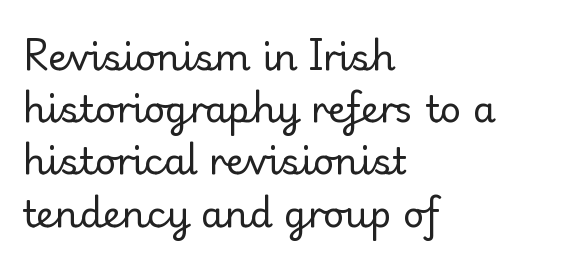
Ink coverage per letter is moderate at most. Typeset ragged right — the left edge is the straight one. The space beneath each line is pristine and unruled. Normally led — the rows are evenly, conventionally spaced. Each letter keeps its own natural width here, so spacing adapts to shape. You could call the tracking neutral — neither tight nor loose.
